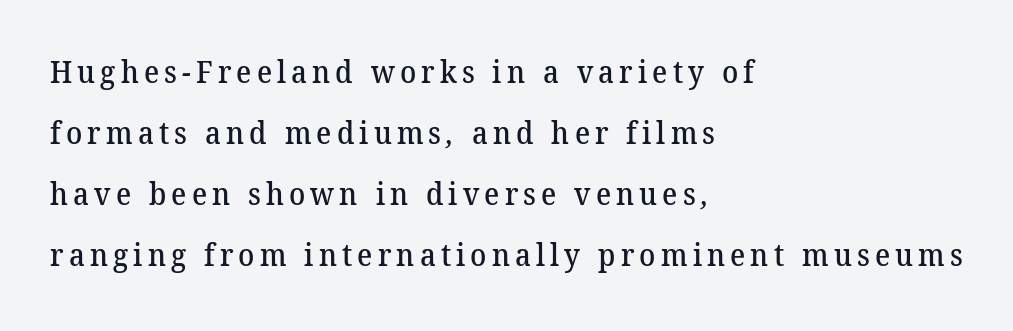
Q: Is the text bold? A: Semi-bold.
Q: Is the typeface a serif or a sans-serif typeface? A: Serif.
Q: Is the text underlined? A: No.
Q: How is the paragraph aligned? A: Left-aligned.
Q: Is the spacing between lines tight, normal or loose? A: Loose.
Q: Width (condensed, normal, or wide)? A: Normal.
Q: Stroke contrast? A: Medium.
Q: x-height? A: Medium.
Q: Monospaced? A: No.
